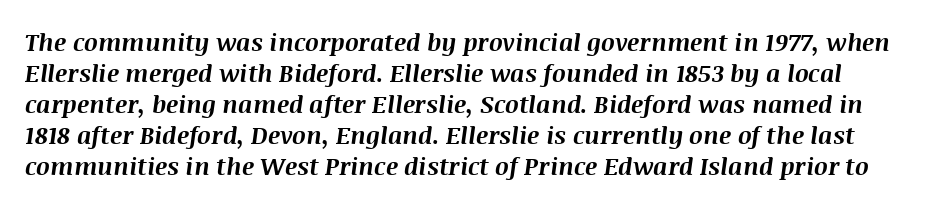
The image shows 24 px bold type, italic (leaning right); set normal line spacing (1.29x), normal letter spacing, not underlined.
